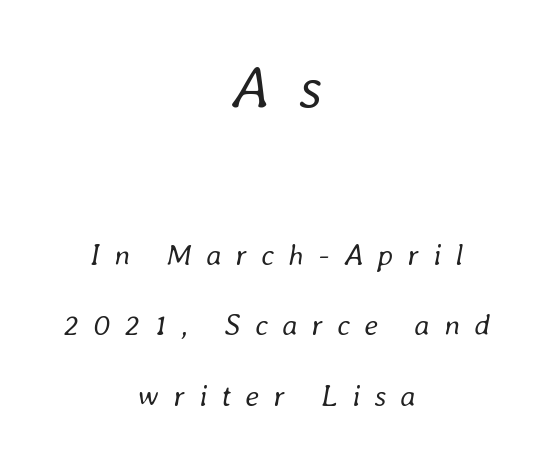
The image shows 59 px regular-weight type, italic (leaning right); set centered, loose line spacing (2.34x), unusually wide letter spacing (+0.47 em), not underlined; the first (top) block is 1.97x larger; low stroke contrast and a medium x-height.
